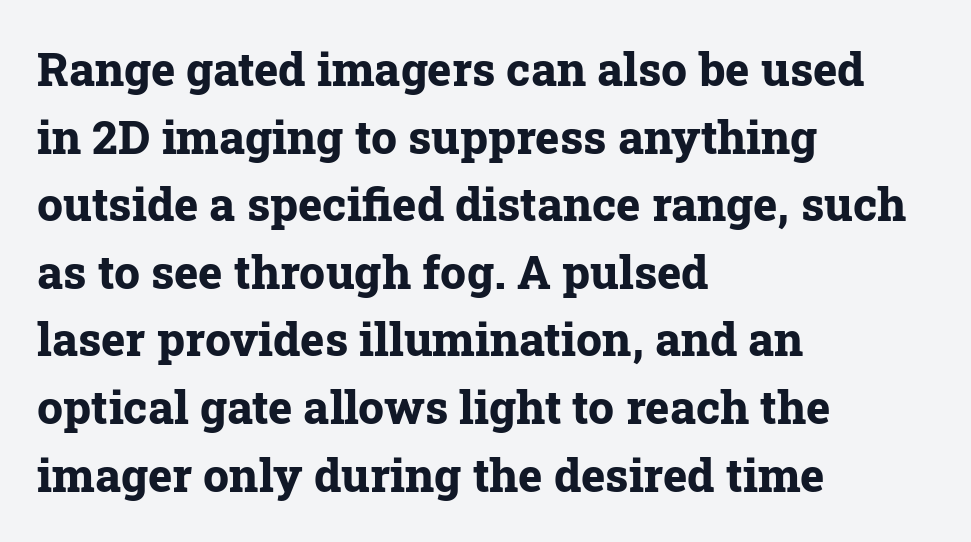
The image shows 46 px bold serif type, upright; set left-aligned, normal line spacing (1.47x), normal letter spacing, not underlined; low stroke contrast and a medium x-height.
